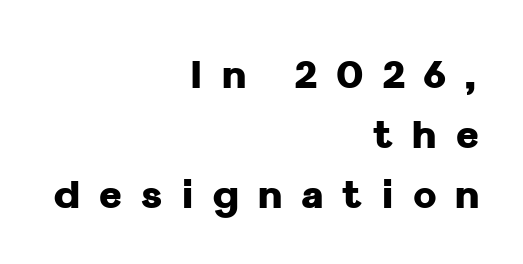
Q: Is the text bold? A: Yes.
Q: Is the text italic (slanted)? A: No, it is upright.
Q: Is the typeface a serif or a sans-serif typeface? A: Sans-serif.
Q: Is the text underlined? A: No.
Q: How is the paragraph aligned? A: Right-aligned.
Q: Is the spacing between letters normal or unusually wide? A: Unusually wide.
Q: Is the spacing between lines tight, normal or loose? A: Normal.
Q: Width (condensed, normal, or wide)? A: Normal.
Q: Stroke contrast? A: Low.
Q: x-height? A: Medium.
Q: Monospaced? A: No.
